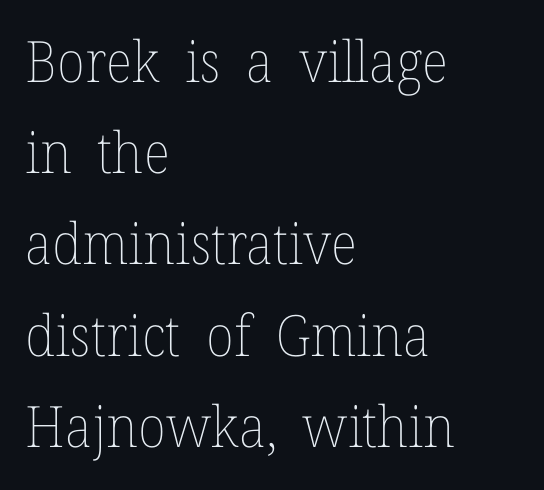
Heft: none added — not bold. Type without underlining. Leftover space on each line is placed entirely after the last word. Proportional: the letters do not fall into vertical columns.
